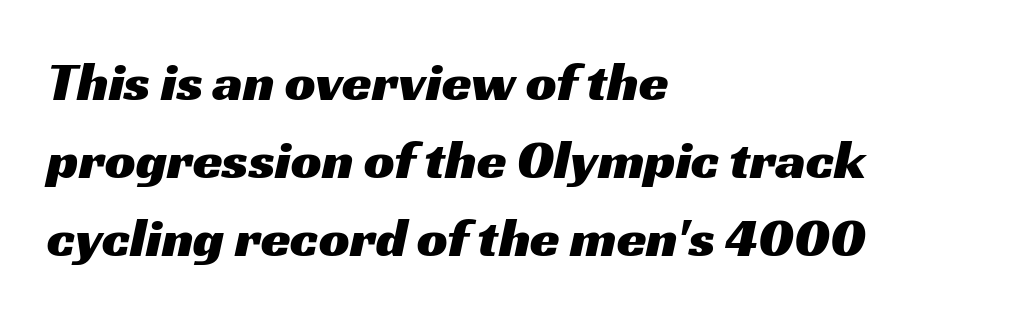
The baseline area is clear. Does extra space separate the letters? No, they use regular spacing. A typesetter would call this leading conventional body-copy spacing. Letterform terminals end flat and unadorned throughout the passage. Teacher's note: observe the even left margin — that is flush-left alignment.
